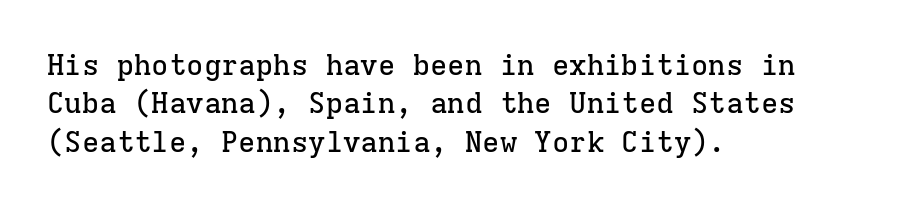
{"serif": "yes", "italic": "no", "width": "normal", "stroke_contrast": "low", "x_height": "medium", "monospaced": "yes", "underline": "no", "align": "left", "line_spacing": "normal", "line_spacing_ratio": 1.32, "letter_spacing": "normal", "letter_spacing_em": 0.0, "glyph_px": 29}
